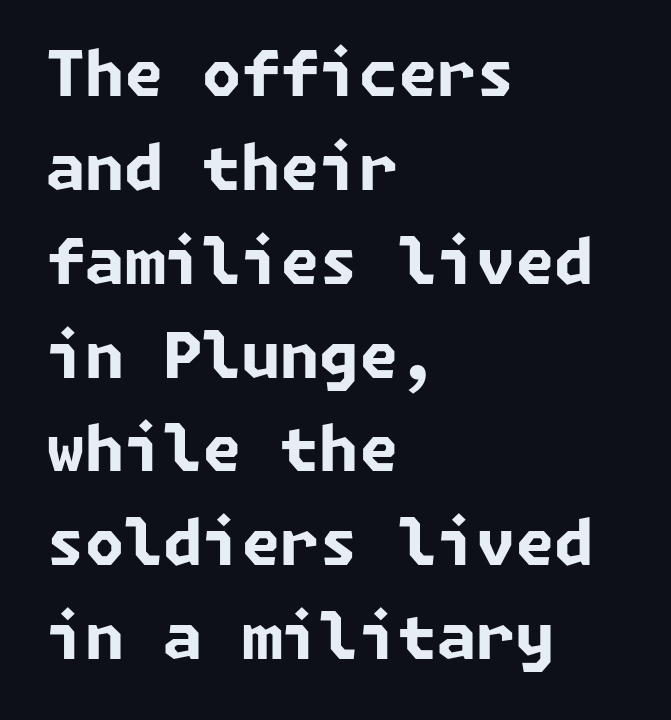
Tracking here is standard; glyphs follow each other at the usual distance. Emphasis by weight is at full strength: bold. Regarding serifs, this sample does without them. The rendering anchors every line to the left-hand side.
